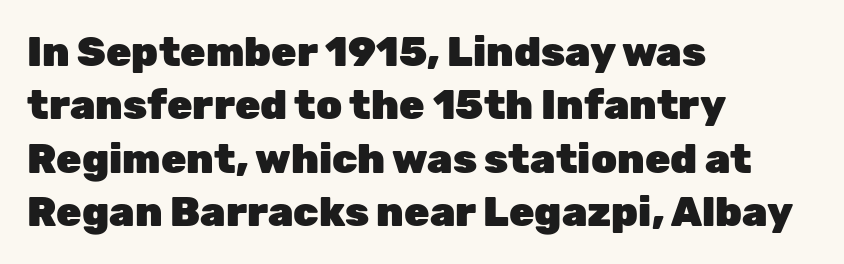
{"serif": "no", "italic": "no", "bold": "yes", "weight": "heavy", "width": "normal", "stroke_contrast": "low", "x_height": "medium", "monospaced": "no", "underline": "no", "align": "left", "line_spacing": "normal", "line_spacing_ratio": 1.3, "letter_spacing": "normal", "letter_spacing_em": 0.0, "glyph_px": 41}
